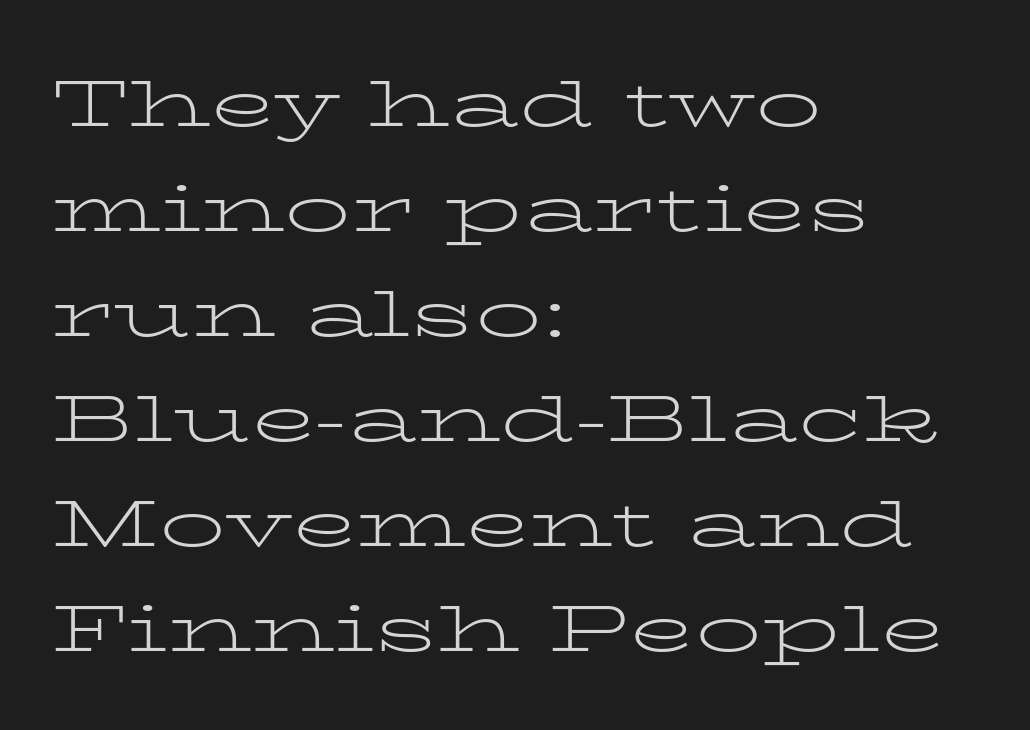
{"serif": "yes", "italic": "no", "bold": "no", "weight": "light", "width": "wide", "stroke_contrast": "low", "x_height": "medium", "monospaced": "no", "underline": "no", "align": "left", "line_spacing": "normal", "line_spacing_ratio": 1.59, "letter_spacing": "normal", "letter_spacing_em": 0.0, "glyph_px": 66}
